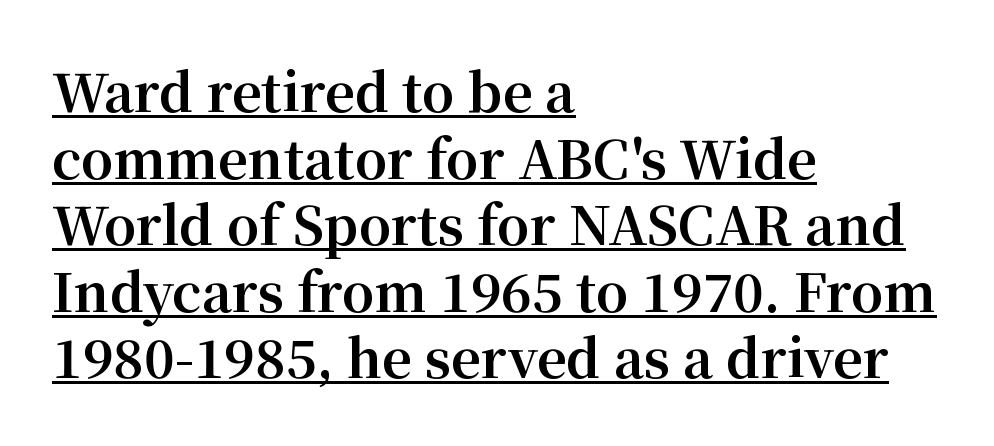
{"serif": "yes", "italic": "no", "bold": "yes", "weight": "bold", "width": "normal", "stroke_contrast": "medium", "x_height": "medium", "monospaced": "no", "underline": "yes", "align": "left", "line_spacing": "normal", "line_spacing_ratio": 1.28, "letter_spacing": "normal", "letter_spacing_em": 0.0, "glyph_px": 52}
